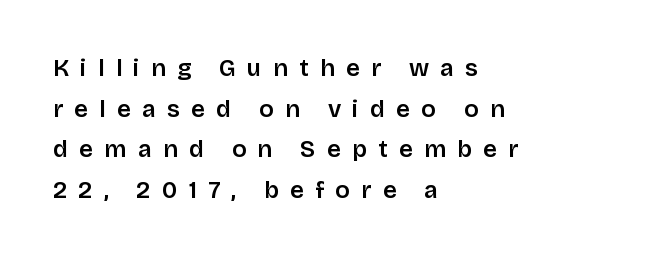
Q: Is the text italic (slanted)? A: No, it is upright.
Q: Is the text underlined? A: No.
Q: How is the paragraph aligned? A: Left-aligned.
Q: Is the spacing between letters normal or unusually wide? A: Unusually wide.
Q: Is the spacing between lines tight, normal or loose? A: Normal.
